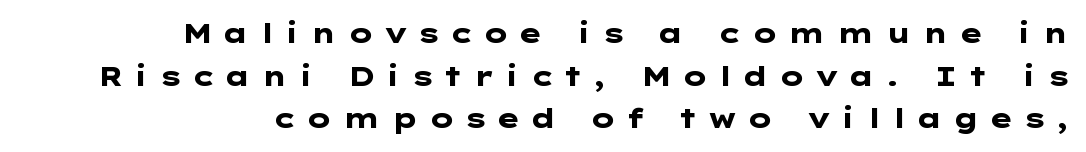
Q: Is the text bold? A: Yes.
Q: Is the text italic (slanted)? A: No, it is upright.
Q: Is the text underlined? A: No.
Q: How is the paragraph aligned? A: Right-aligned.
Q: Is the spacing between letters normal or unusually wide? A: Unusually wide.
Q: Is the spacing between lines tight, normal or loose? A: Normal.
